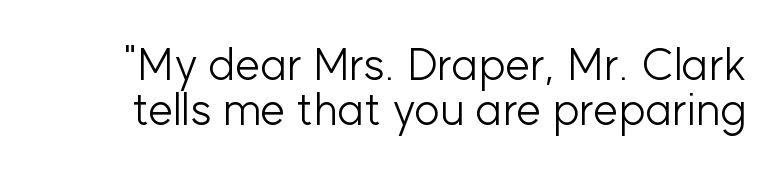
There is no visible air inserted between adjacent glyphs. Here the designer chose a conventional face with non-uniform glyph widths. No extra ink here — the face is not bold. When letters stand straight like this, we call the style roman or upright. These lines are composed in type without serifs. The rendering uses a small line-height, squeezing the rows.
